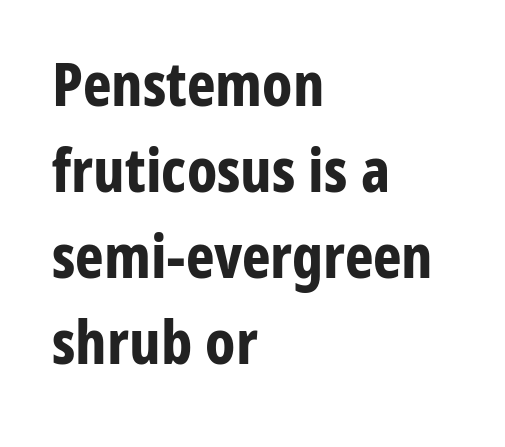
{"serif": "no", "italic": "no", "bold": "yes", "weight": "bold", "width": "condensed", "stroke_contrast": "low", "x_height": "medium", "monospaced": "no", "underline": "no", "align": "left", "line_spacing": "normal", "line_spacing_ratio": 1.41, "letter_spacing": "normal", "letter_spacing_em": 0.0, "glyph_px": 61}
